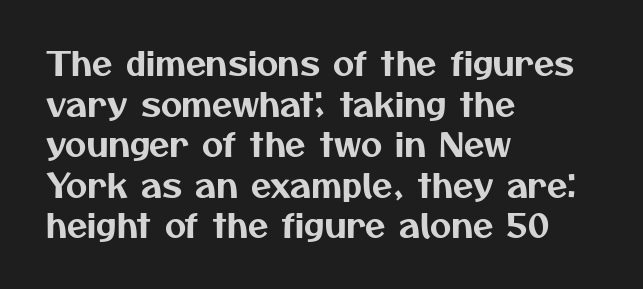
The ragged edge is on the right, which tells us the setting is flush left. The space beneath each line is pristine and unruled. Short note: letters normally spaced. Spacing verdict: proportional, widths tailored to each character.
